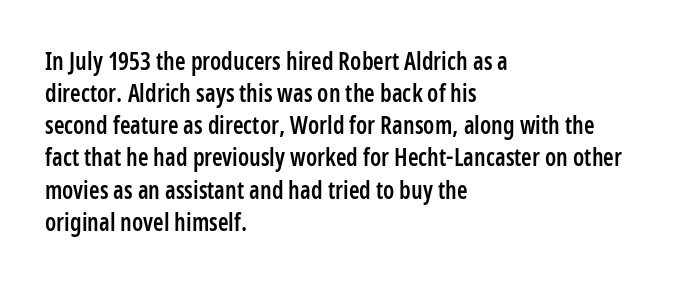
The string is rendered with underlining switched off. Stroke thickness is moderately raised; the sample reads as semibold. Tracking here is standard; glyphs follow each other at the usual distance. The block of text has a typical density, with ordinary space between rows.
